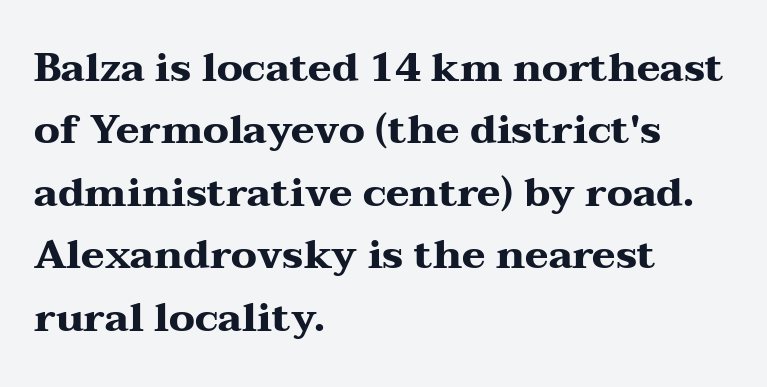
{"serif": "yes", "italic": "no", "bold": "yes", "weight": "heavy", "width": "wide", "stroke_contrast": "medium", "x_height": "medium", "monospaced": "no", "underline": "no", "align": "left", "line_spacing": "normal", "line_spacing_ratio": 1.56, "letter_spacing": "normal", "letter_spacing_em": 0.0, "glyph_px": 40}
